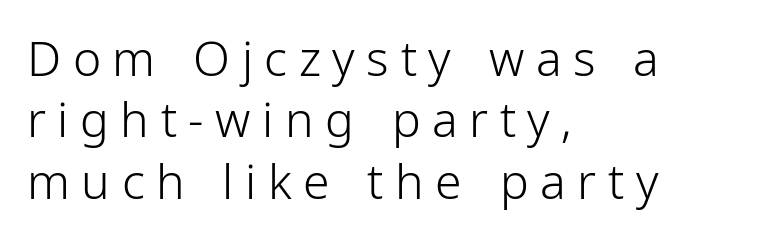
Q: Is the text bold? A: No.
Q: Is the text italic (slanted)? A: No, it is upright.
Q: Is the typeface a serif or a sans-serif typeface? A: Sans-serif.
Q: Is the text underlined? A: No.
Q: How is the paragraph aligned? A: Left-aligned.
Q: Is the spacing between letters normal or unusually wide? A: Unusually wide.
Q: Is the spacing between lines tight, normal or loose? A: Normal.
Q: Width (condensed, normal, or wide)? A: Condensed.
Q: Stroke contrast? A: Low.
Q: x-height? A: Medium.
Q: Monospaced? A: No.
